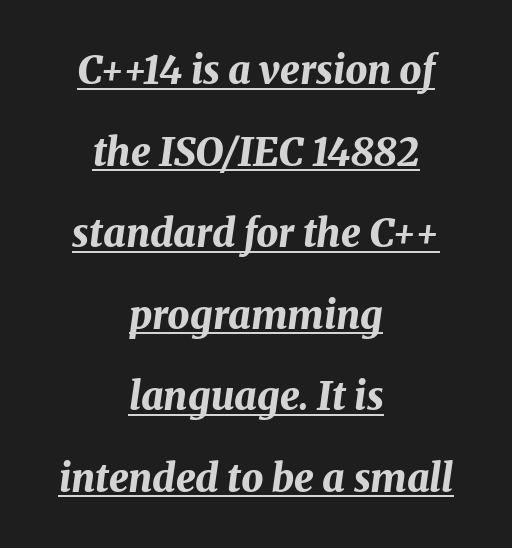
These lines carry a lot of weight — the face is fully bold. The horizontal fit of the characters is conventional and even. In CSS terms this would be text-align: center. A typesetter would call this proportional, since set widths differ per character.
